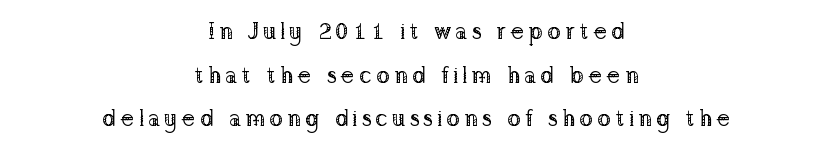
The image shows 23 px text type, upright; set centered, loose line spacing (1.9x), not underlined.
